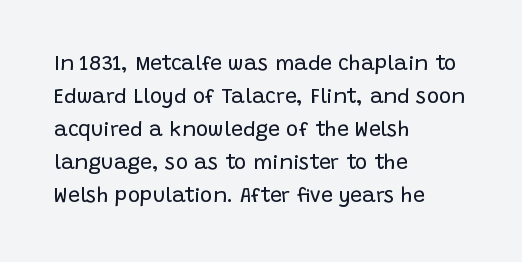
The image shows 21 px text type, upright; set left-aligned, normal line spacing (1.57x), normal letter spacing, not underlined.
